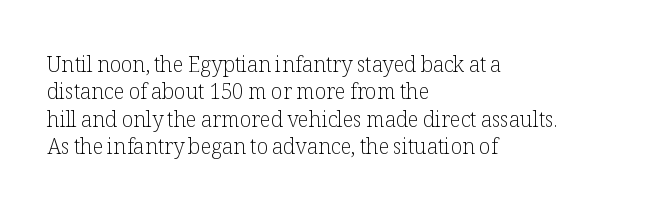
{"italic": "no", "bold": "no", "underline": "no", "align": "left", "line_spacing": "normal", "line_spacing_ratio": 1.3, "letter_spacing": "normal", "letter_spacing_em": 0.0, "glyph_px": 21}
